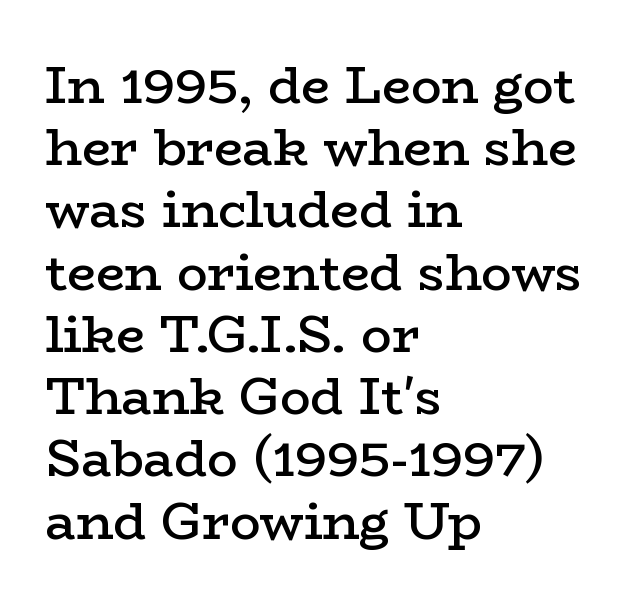
Glance below the letters and you will spot only blank space. These words are printed semibold, heavier than regular yet not bold. The rendering keeps characters at their native spacing. The letters stand upright; this is a roman face.
